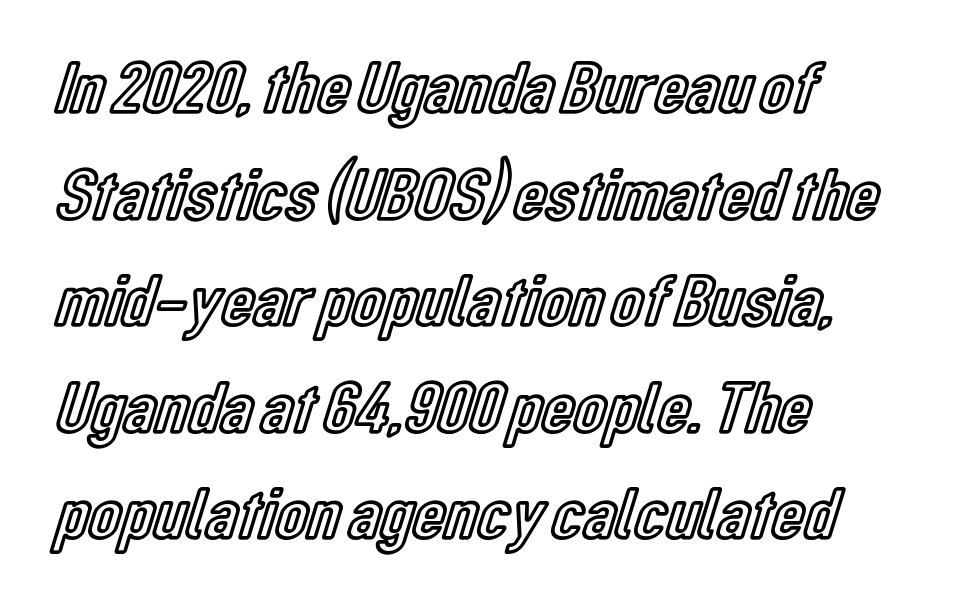
{"width": "condensed", "x_height": "medium", "monospaced": "no", "underline": "no", "align": "left", "line_spacing": "normal", "line_spacing_ratio": 1.44, "letter_spacing": "normal", "letter_spacing_em": 0.0, "glyph_px": 74}
